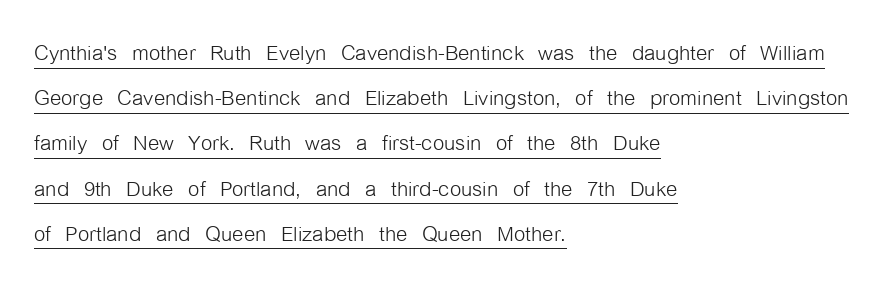
Note the varied advance widths — an 'i' is clearly narrower than an 'm'. The words here are underlined. The type sits square on the baseline with zero lean. Standard letterfit; no display-style spreading of the glyphs. Think standard paragraph weight, or any step lighter than that. Font category for this specimen: sans-serif.
